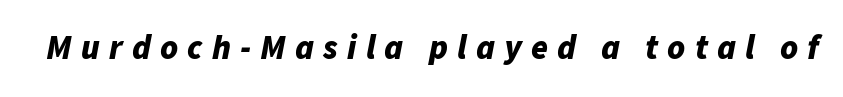
{"italic": "yes", "lean": "right", "slant_degrees": 11, "bold": "yes", "weight": "bold", "width": "normal", "stroke_contrast": "low", "x_height": "medium", "monospaced": "no", "underline": "no", "letter_spacing": "wide", "letter_spacing_em": 0.27, "glyph_px": 34}
